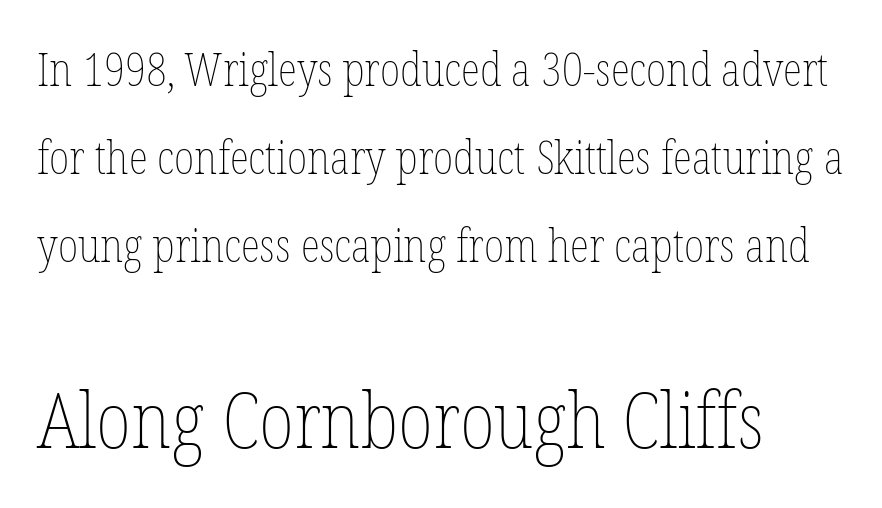
Q: Is the text bold? A: No.
Q: Is the text italic (slanted)? A: No, it is upright.
Q: Is the text underlined? A: No.
Q: How is the paragraph aligned? A: Left-aligned.
Q: Is the spacing between letters normal or unusually wide? A: Normal.
Q: Is the spacing between lines tight, normal or loose? A: Loose.
Q: Which block of text is set in a larger size, the first (top) or the second (bottom)? A: The second (bottom) one.
Q: Width (condensed, normal, or wide)? A: Condensed.
Q: Stroke contrast? A: Low.
Q: x-height? A: Medium.
Q: Monospaced? A: No.
